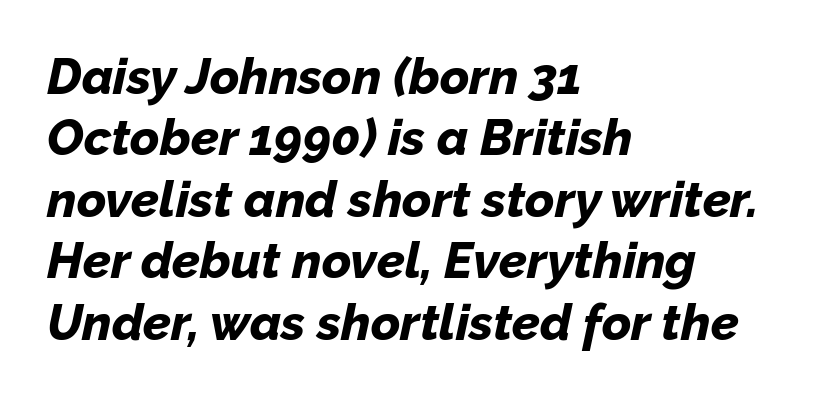
The image shows 50 px bold type, italic (leaning right); set left-aligned, line spacing 1.23x, normal letter spacing, not underlined; low stroke contrast and a medium x-height.
